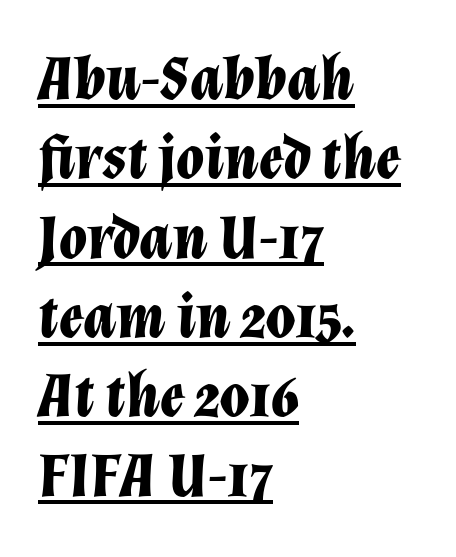
A rule runs beneath these lines of type. Here the designer chose a conventional face with non-uniform glyph widths. Where is the straight margin? On the left. Default kerning and tracking; the words read as compact shapes.
